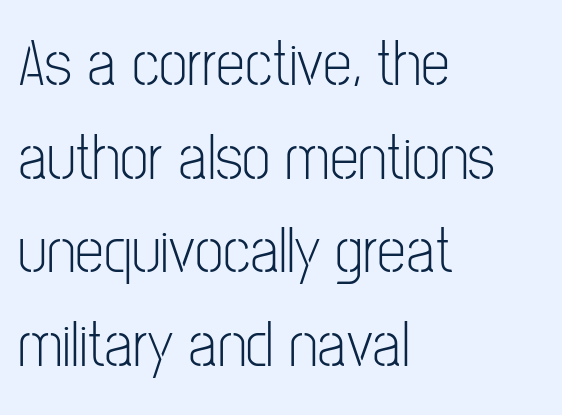
{"serif": "no", "italic": "no", "bold": "no", "weight": "light", "width": "condensed", "stroke_contrast": "low", "x_height": "medium", "monospaced": "no", "underline": "no", "align": "left", "line_spacing": "normal", "line_spacing_ratio": 1.44, "letter_spacing": "normal", "letter_spacing_em": 0.0, "glyph_px": 65}
